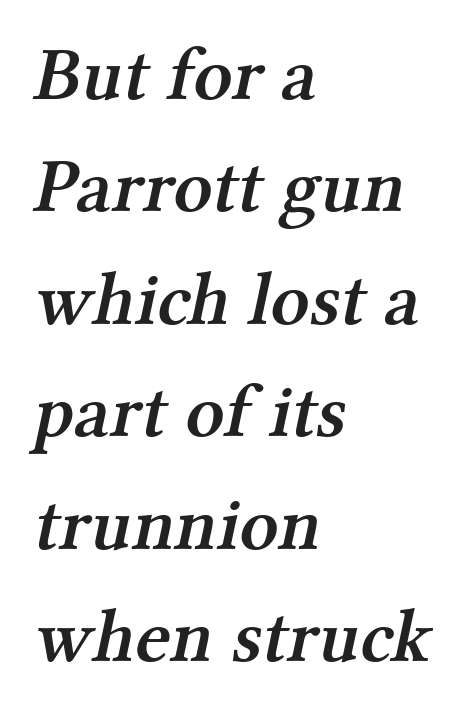
Q: Is the text bold? A: Semi-bold.
Q: Is the typeface a serif or a sans-serif typeface? A: Serif.
Q: Is the text underlined? A: No.
Q: How is the paragraph aligned? A: Left-aligned.
Q: Is the spacing between letters normal or unusually wide? A: Normal.
Q: Is the spacing between lines tight, normal or loose? A: Normal.
Q: Width (condensed, normal, or wide)? A: Normal.
Q: Stroke contrast? A: Medium.
Q: x-height? A: Medium.
Q: Monospaced? A: No.
